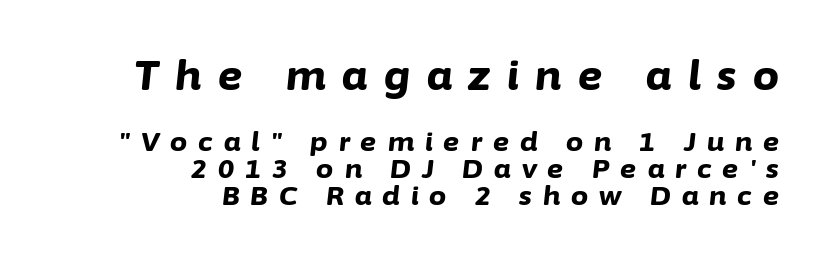
Q: Is the text bold? A: Yes.
Q: Is the text italic (slanted)? A: Yes, it leans right by about 6 degrees.
Q: Is the text underlined? A: No.
Q: How is the paragraph aligned? A: Right-aligned.
Q: Is the spacing between letters normal or unusually wide? A: Unusually wide.
Q: Is the spacing between lines tight, normal or loose? A: Tight.
Q: Which block of text is set in a larger size, the first (top) or the second (bottom)? A: The first (top) one.
Q: Width (condensed, normal, or wide)? A: Normal.
Q: Stroke contrast? A: Low.
Q: x-height? A: Medium.
Q: Monospaced? A: No.
